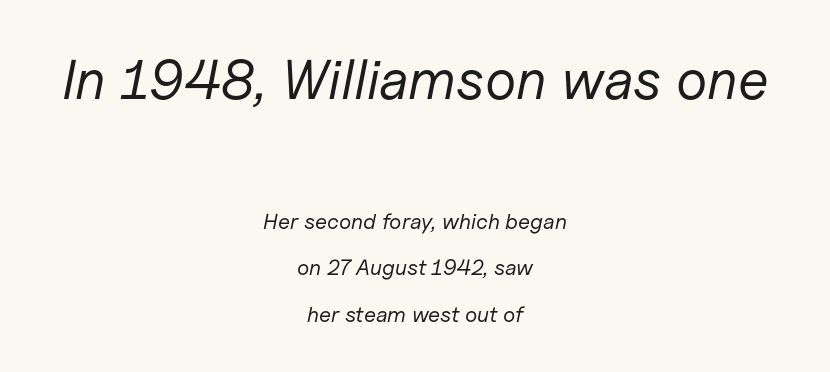
The type is set solid horizontally, with unmodified tracking. Underlining? Definitely not there. The letters advance in unequal steps, a hallmark of proportional type. Yep, that's italic — everything's leaning. The block of text is sparse from top to bottom, with ample space between rows.
